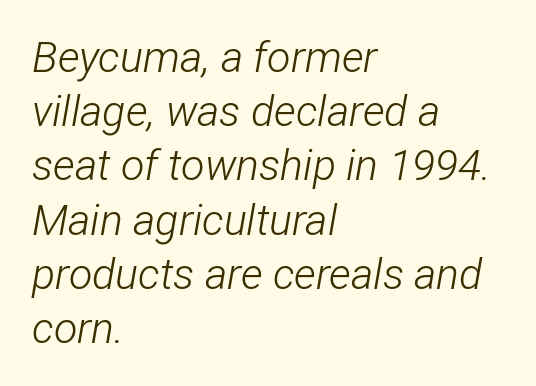
{"italic": "yes", "lean": "right", "slant_degrees": 12, "bold": "no", "weight": "light", "width": "condensed", "stroke_contrast": "low", "x_height": "medium", "monospaced": "no", "underline": "no", "align": "left", "line_spacing": "normal", "line_spacing_ratio": 1.26, "letter_spacing": "normal", "letter_spacing_em": 0.0, "glyph_px": 43}
